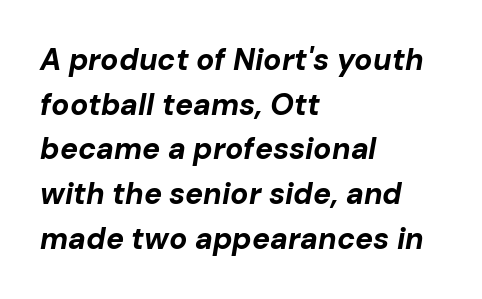
The designer left line spacing at the default. Caption: multi-line text, flush left, ragged right. The rendering keeps characters at their native spacing. Looks like regular typesetting: each glyph gets only the width it needs.
